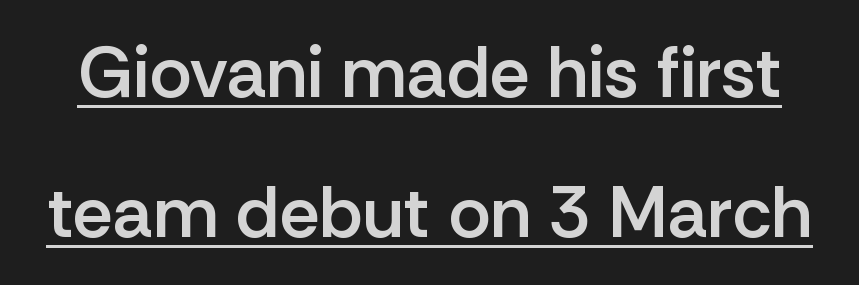
Q: Is the text bold? A: Semi-bold.
Q: Is the text italic (slanted)? A: No, it is upright.
Q: Is the typeface a serif or a sans-serif typeface? A: Sans-serif.
Q: Is the text underlined? A: Yes.
Q: Is the spacing between letters normal or unusually wide? A: Normal.
Q: Is the spacing between lines tight, normal or loose? A: Loose.
Q: Width (condensed, normal, or wide)? A: Normal.
Q: Stroke contrast? A: Low.
Q: x-height? A: Medium.
Q: Monospaced? A: No.
